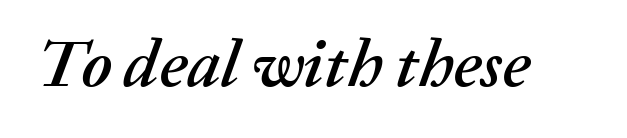
Q: Is the text italic (slanted)? A: Yes, it leans right by about 20 degrees.
Q: Is the text underlined? A: No.
Q: Is the spacing between letters normal or unusually wide? A: Normal.
Q: Width (condensed, normal, or wide)? A: Normal.
Q: Stroke contrast? A: Medium.
Q: x-height? A: Medium.
Q: Monospaced? A: No.
